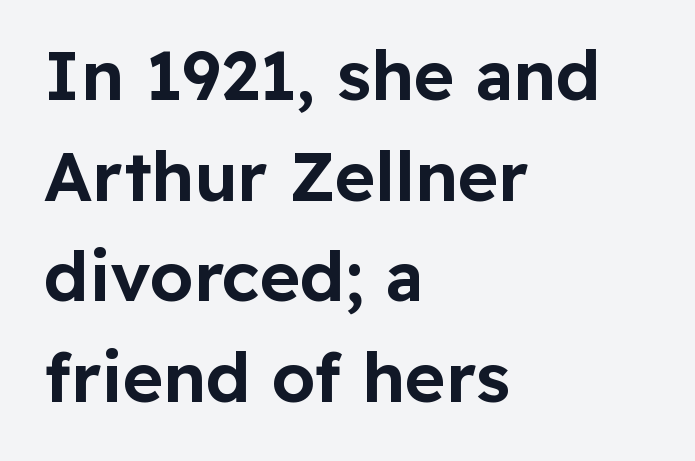
Q: Is the text italic (slanted)? A: No, it is upright.
Q: Is the typeface a serif or a sans-serif typeface? A: Sans-serif.
Q: Is the text underlined? A: No.
Q: How is the paragraph aligned? A: Left-aligned.
Q: Is the spacing between letters normal or unusually wide? A: Normal.
Q: Is the spacing between lines tight, normal or loose? A: Normal.
Q: Width (condensed, normal, or wide)? A: Normal.
Q: Stroke contrast? A: Low.
Q: x-height? A: Medium.
Q: Monospaced? A: No.
